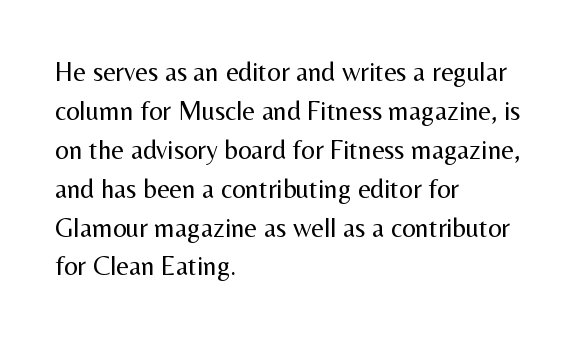
The image shows 27 px text type, upright; set left-aligned, normal line spacing (1.44x), normal letter spacing, not underlined.
